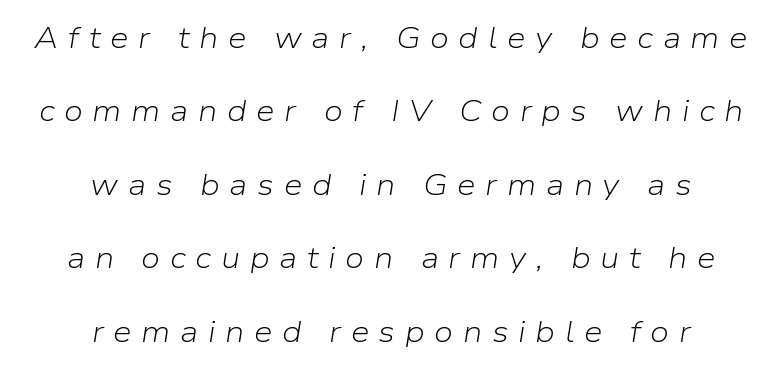
Q: Is the text bold? A: No.
Q: Is the text italic (slanted)? A: Yes, it leans right by about 9 degrees.
Q: Is the text underlined? A: No.
Q: How is the paragraph aligned? A: Centered.
Q: Is the spacing between letters normal or unusually wide? A: Unusually wide.
Q: Is the spacing between lines tight, normal or loose? A: Loose.
Q: Width (condensed, normal, or wide)? A: Normal.
Q: Stroke contrast? A: Low.
Q: x-height? A: Medium.
Q: Monospaced? A: No.
